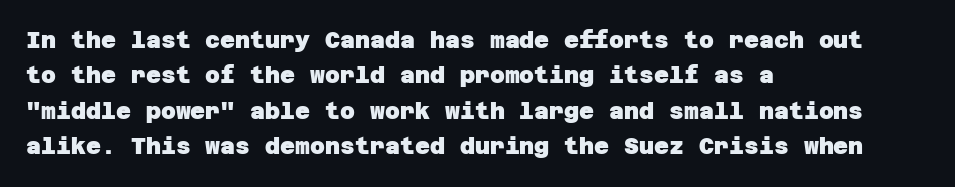
{"bold": "yes", "underline": "no", "align": "left", "line_spacing": "normal", "line_spacing_ratio": 1.54, "letter_spacing": "normal", "letter_spacing_em": 0.0, "glyph_px": 23}
